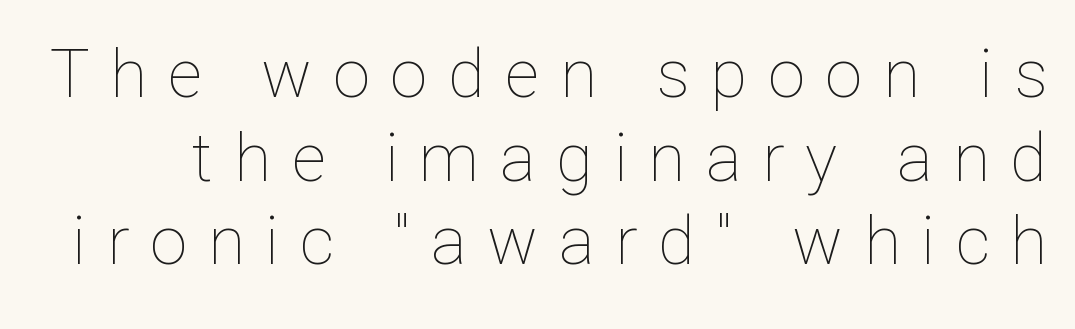
Rows of type keep a routine distance in the vertical direction. Inter-character spacing is expanded well beyond the font's built-in metrics. Is this a heavy cut? Hardly; it is regular or lighter. The specimen omits any rule beneath the text block's lines.
